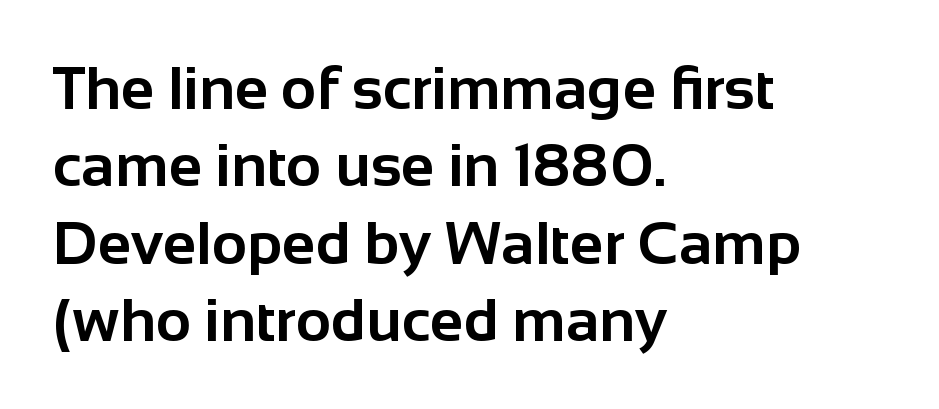
The image shows 61 px bold sans-serif type, upright; set left-aligned, normal line spacing (1.27x), normal letter spacing, not underlined; low stroke contrast and a medium x-height.
